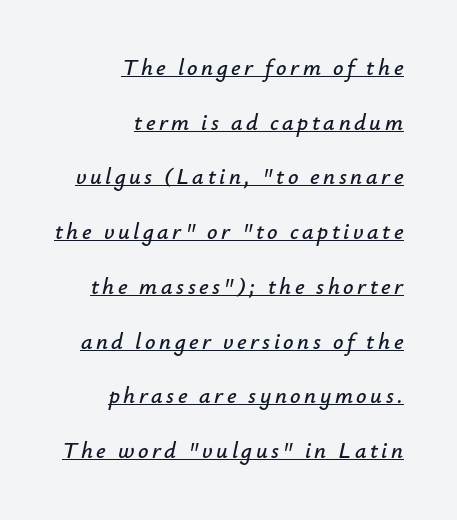
Q: Is the text italic (slanted)? A: Yes, it leans right by about 12 degrees.
Q: Is the text underlined? A: Yes.
Q: How is the paragraph aligned? A: Right-aligned.
Q: Is the spacing between lines tight, normal or loose? A: Loose.
